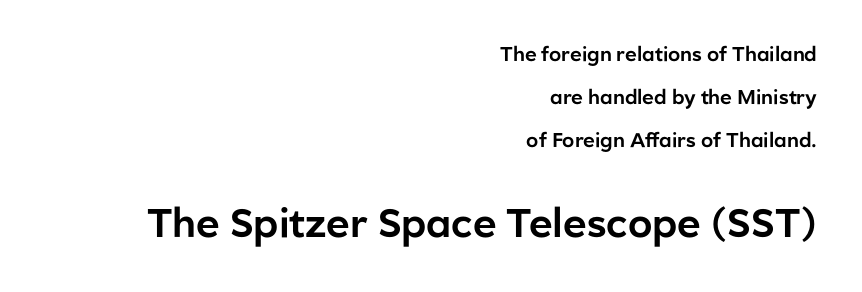
Q: Is the text italic (slanted)? A: No, it is upright.
Q: Is the typeface a serif or a sans-serif typeface? A: Sans-serif.
Q: Is the text underlined? A: No.
Q: How is the paragraph aligned? A: Right-aligned.
Q: Is the spacing between letters normal or unusually wide? A: Normal.
Q: Is the spacing between lines tight, normal or loose? A: Loose.
Q: Which block of text is set in a larger size, the first (top) or the second (bottom)? A: The second (bottom) one.
Q: Width (condensed, normal, or wide)? A: Normal.
Q: Stroke contrast? A: Low.
Q: x-height? A: Medium.
Q: Monospaced? A: No.
